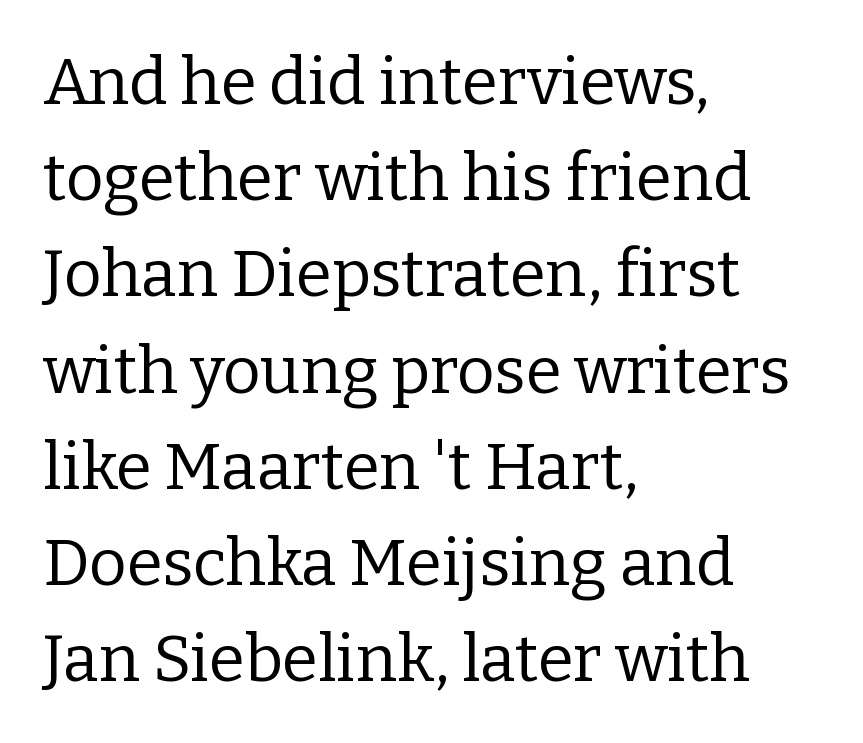
The image shows 65 px regular-weight serif type, upright; set left-aligned, normal line spacing (1.48x), normal letter spacing, not underlined; low stroke contrast and a medium x-height.
